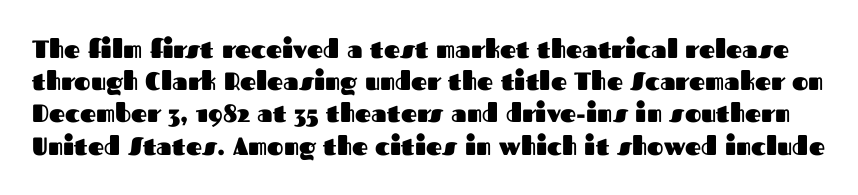
Does the weight exceed regular? Yes, all the way to bold. The passage shown is not underscored anywhere. Vertically, the passage feels balanced, rows spaced as you'd expect. Characters follow at the spacing the type designer built in. In terms of posture, this sample is upright.
